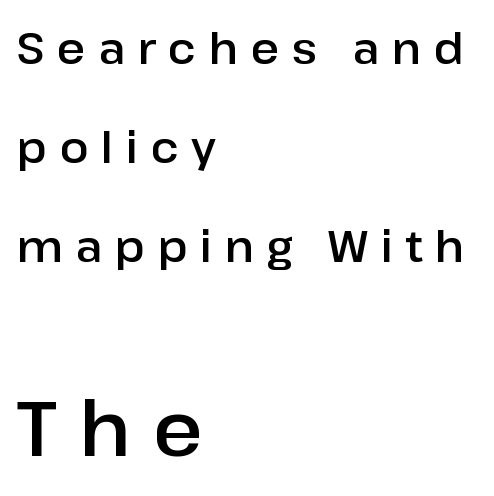
{"serif": "no", "italic": "no", "width": "normal", "stroke_contrast": "low", "x_height": "medium", "monospaced": "no", "underline": "no", "align": "left", "line_spacing": "loose", "line_spacing_ratio": 2.3, "letter_spacing": "wide", "letter_spacing_em": 0.29, "larger_block": "second", "size_ratio": 1.77, "glyph_px": 76}
